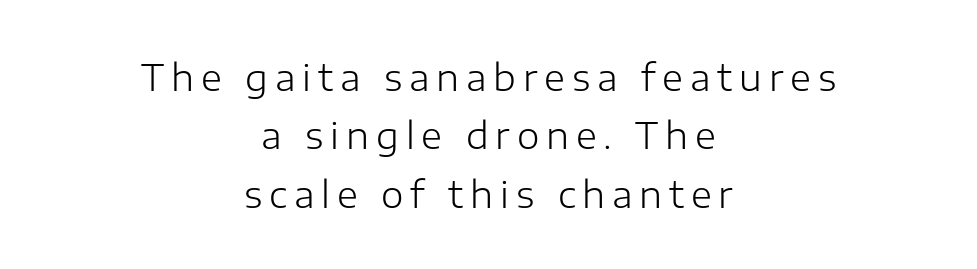
{"serif": "no", "italic": "no", "bold": "no", "weight": "light", "width": "normal", "stroke_contrast": "low", "x_height": "medium", "monospaced": "no", "underline": "no", "align": "center", "line_spacing": "normal", "line_spacing_ratio": 1.62, "glyph_px": 36}
